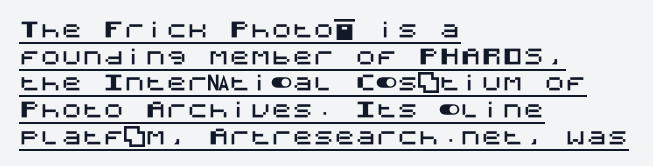
The image shows 21 px text type, upright; set left-aligned, normal line spacing (1.27x), normal letter spacing, underlined.
